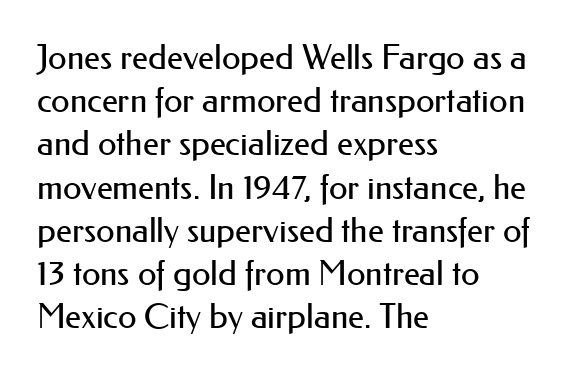
{"serif": "no", "italic": "no", "bold": "no", "weight": "regular", "width": "normal", "stroke_contrast": "medium", "x_height": "small", "monospaced": "no", "underline": "no", "align": "left", "line_spacing": "normal", "line_spacing_ratio": 1.27, "letter_spacing": "normal", "letter_spacing_em": 0.0, "glyph_px": 34}
